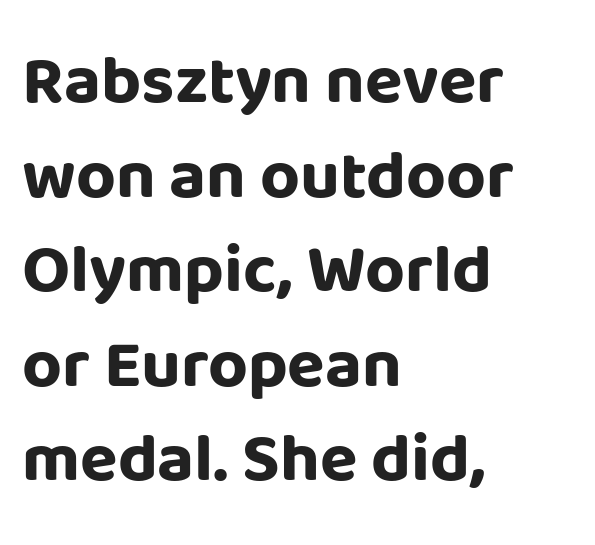
The lettering stays uniformly vertical, giving the passage a roman look. Heft: maximum for text — a bold. The lines in this sample share a left origin and differ only in where they stop. The rows are spaced the way most documents space them.
